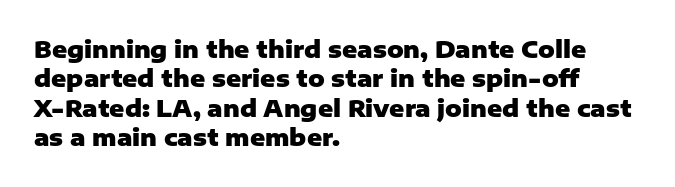
{"italic": "no", "bold": "yes", "underline": "no", "align": "left", "line_spacing": "normal", "line_spacing_ratio": 1.28, "letter_spacing": "normal", "letter_spacing_em": 0.0, "glyph_px": 23}
